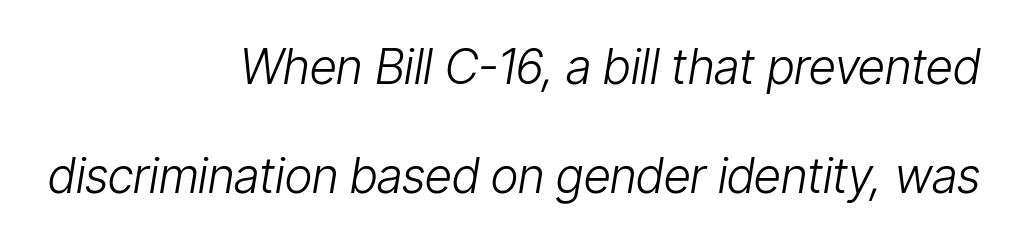
Q: Is the text bold? A: No.
Q: Is the text italic (slanted)? A: Yes, it leans right by about 9 degrees.
Q: Is the text underlined? A: No.
Q: How is the paragraph aligned? A: Right-aligned.
Q: Is the spacing between letters normal or unusually wide? A: Normal.
Q: Is the spacing between lines tight, normal or loose? A: Loose.
Q: Width (condensed, normal, or wide)? A: Condensed.
Q: Stroke contrast? A: Low.
Q: x-height? A: Medium.
Q: Monospaced? A: No.
